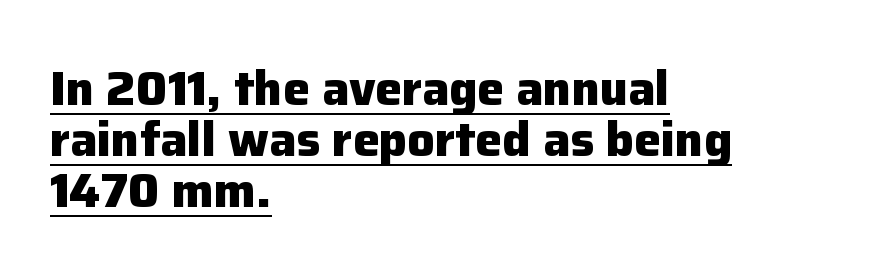
The image shows 48 px heavy sans-serif type, upright; set left-aligned, tight line spacing (1.06x), normal letter spacing, underlined; low stroke contrast and a medium x-height.
